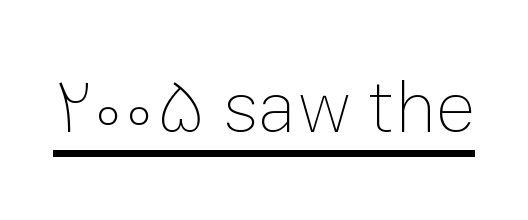
Q: Is the text bold? A: No.
Q: Is the text italic (slanted)? A: No, it is upright.
Q: Is the text underlined? A: Yes.
Q: Is the spacing between letters normal or unusually wide? A: Normal.
Q: Width (condensed, normal, or wide)? A: Normal.
Q: Stroke contrast? A: Low.
Q: x-height? A: Medium.
Q: Monospaced? A: No.
